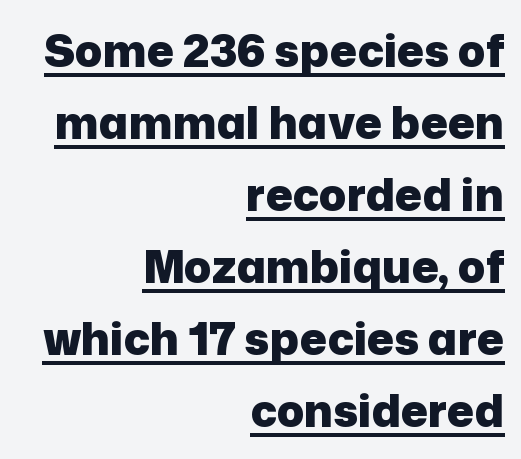
{"serif": "no", "italic": "no", "bold": "yes", "weight": "heavy", "width": "normal", "stroke_contrast": "low", "x_height": "medium", "monospaced": "no", "underline": "yes", "align": "right", "line_spacing": "normal", "line_spacing_ratio": 1.6, "letter_spacing": "normal", "letter_spacing_em": 0.0, "glyph_px": 45}
